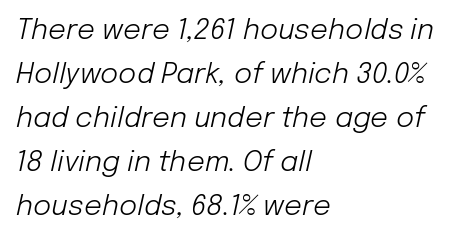
Q: Is the text bold? A: No.
Q: Is the text italic (slanted)? A: Yes, it leans right by about 12 degrees.
Q: Is the text underlined? A: No.
Q: How is the paragraph aligned? A: Left-aligned.
Q: Is the spacing between letters normal or unusually wide? A: Normal.
Q: Is the spacing between lines tight, normal or loose? A: Normal.
Q: Width (condensed, normal, or wide)? A: Normal.
Q: Stroke contrast? A: Low.
Q: x-height? A: Medium.
Q: Monospaced? A: No.
